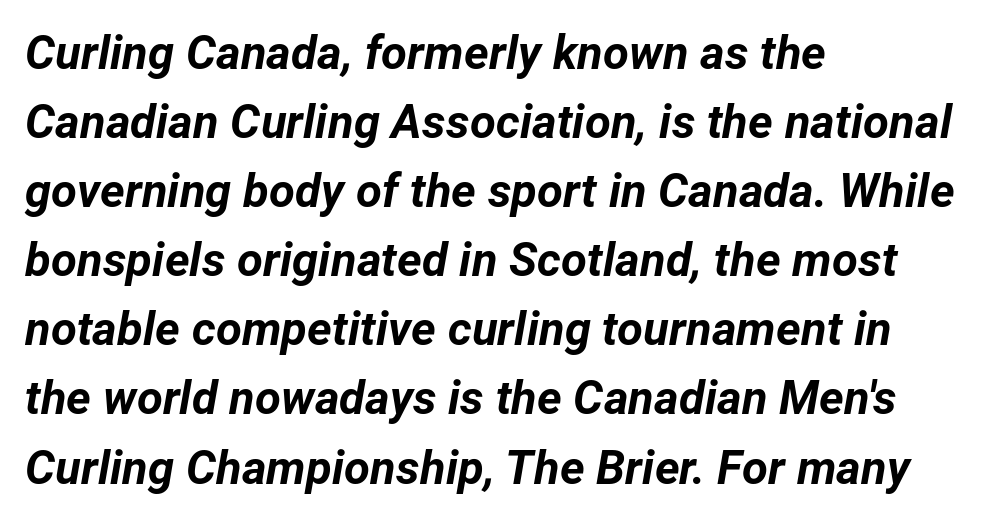
Evenly set lines give the paragraph a standard silhouette. The lines are quadded left. When letters slant like this, we call the style italic. Observe the ordinary spacing: letters are neighbours, not strangers.
